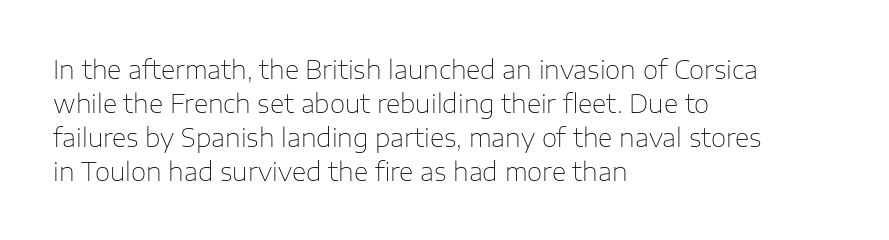
Q: Is the text bold? A: No.
Q: Is the text italic (slanted)? A: No, it is upright.
Q: Is the text underlined? A: No.
Q: How is the paragraph aligned? A: Left-aligned.
Q: Is the spacing between letters normal or unusually wide? A: Normal.
Q: Is the spacing between lines tight, normal or loose? A: Normal.
